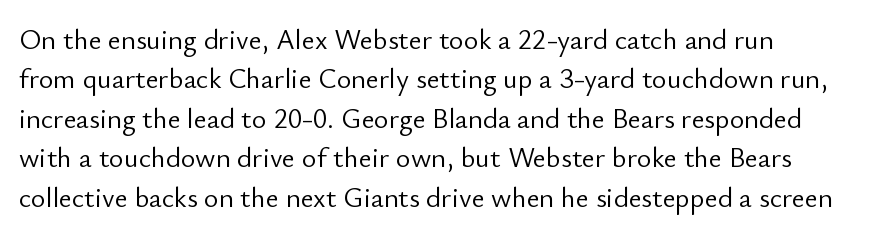
Q: Is the text bold? A: No.
Q: Is the text italic (slanted)? A: No, it is upright.
Q: Is the typeface a serif or a sans-serif typeface? A: Sans-serif.
Q: Is the text underlined? A: No.
Q: Is the spacing between letters normal or unusually wide? A: Normal.
Q: Is the spacing between lines tight, normal or loose? A: Normal.
Q: Width (condensed, normal, or wide)? A: Normal.
Q: Stroke contrast? A: Low.
Q: x-height? A: Small.
Q: Monospaced? A: No.
